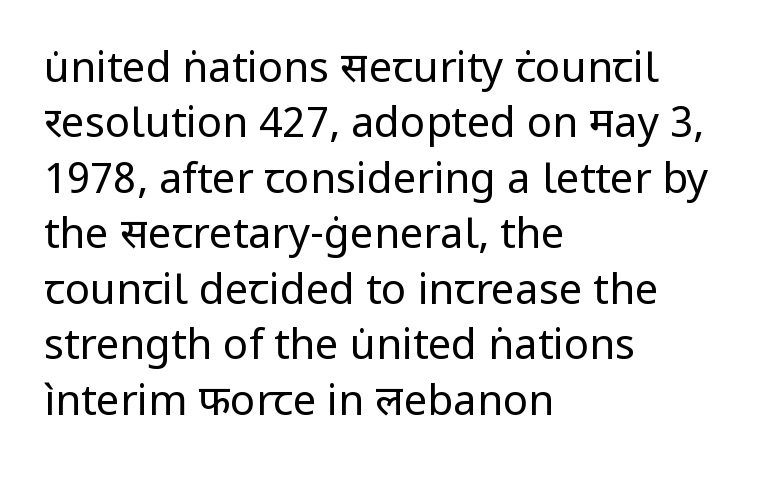
Q: Is the text bold? A: No.
Q: Is the text italic (slanted)? A: No, it is upright.
Q: Is the typeface a serif or a sans-serif typeface? A: Sans-serif.
Q: Is the text underlined? A: No.
Q: How is the paragraph aligned? A: Left-aligned.
Q: Is the spacing between letters normal or unusually wide? A: Normal.
Q: Is the spacing between lines tight, normal or loose? A: Normal.
Q: Width (condensed, normal, or wide)? A: Normal.
Q: Stroke contrast? A: Low.
Q: x-height? A: Medium.
Q: Monospaced? A: No.
